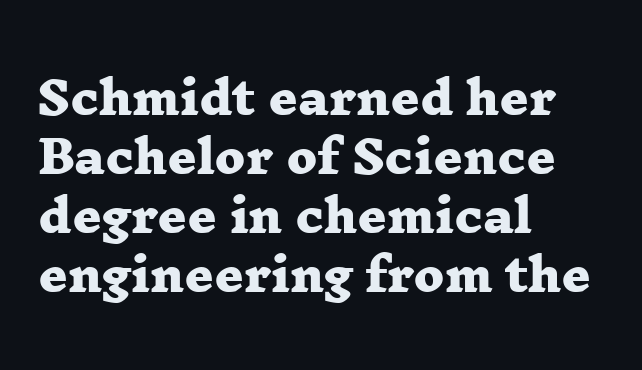
The image shows 45 px heavy, wide serif type; set left-aligned, normal line spacing (1.31x), normal letter spacing, not underlined; low stroke contrast and a medium x-height.
